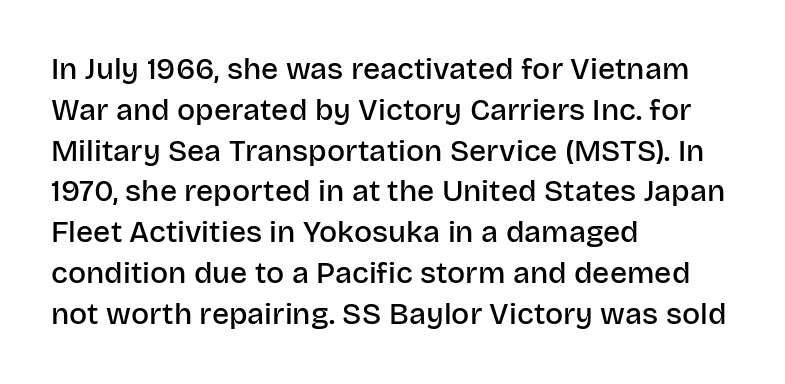
{"serif": "no", "italic": "no", "bold": "semi", "weight": "semibold", "width": "normal", "stroke_contrast": "low", "x_height": "large", "monospaced": "no", "underline": "no", "align": "left", "line_spacing": "normal", "line_spacing_ratio": 1.36, "letter_spacing": "normal", "letter_spacing_em": 0.0, "glyph_px": 30}
